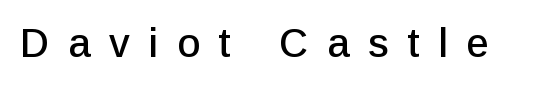
The image shows 40 px sans-serif type, upright; set unusually wide letter spacing (+0.47 em), not underlined; low stroke contrast and a medium x-height.
